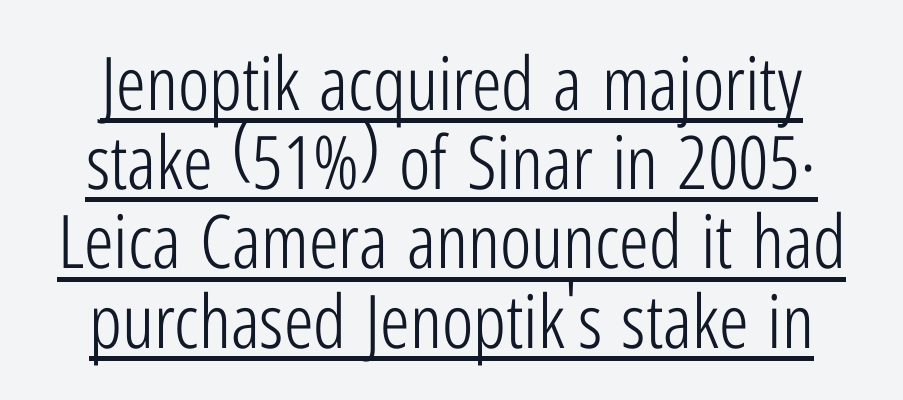
Q: Is the text bold? A: No.
Q: Is the text italic (slanted)? A: No, it is upright.
Q: Is the typeface a serif or a sans-serif typeface? A: Sans-serif.
Q: Is the text underlined? A: Yes.
Q: Is the spacing between letters normal or unusually wide? A: Normal.
Q: Is the spacing between lines tight, normal or loose? A: Tight.
Q: Width (condensed, normal, or wide)? A: Condensed.
Q: Stroke contrast? A: Low.
Q: x-height? A: Medium.
Q: Monospaced? A: No.
